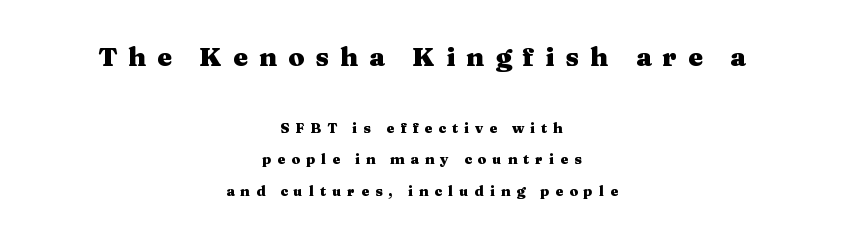
Q: Is the text bold? A: Yes.
Q: Is the text italic (slanted)? A: No, it is upright.
Q: Is the text underlined? A: No.
Q: How is the paragraph aligned? A: Centered.
Q: Is the spacing between letters normal or unusually wide? A: Unusually wide.
Q: Is the spacing between lines tight, normal or loose? A: Loose.
Q: Which block of text is set in a larger size, the first (top) or the second (bottom)? A: The first (top) one.
